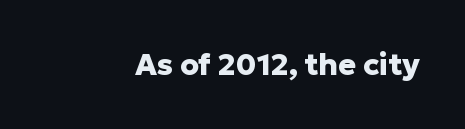
The image shows 30 px heavy sans-serif type, upright; set normal letter spacing, not underlined; low stroke contrast and a medium x-height.
